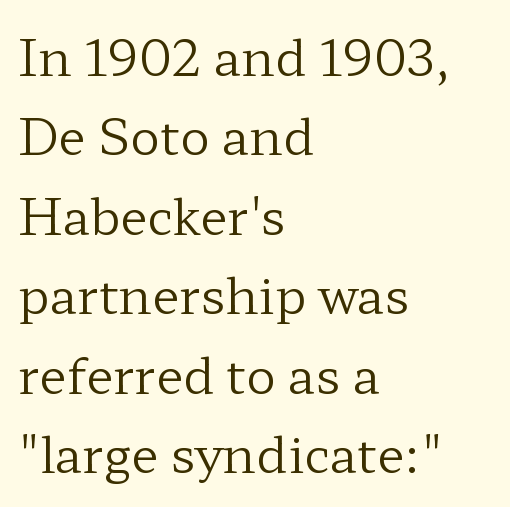
The image shows 50 px regular-weight, wide serif type, upright; set left-aligned, normal line spacing (1.59x), normal letter spacing, not underlined; low stroke contrast and a medium x-height.
